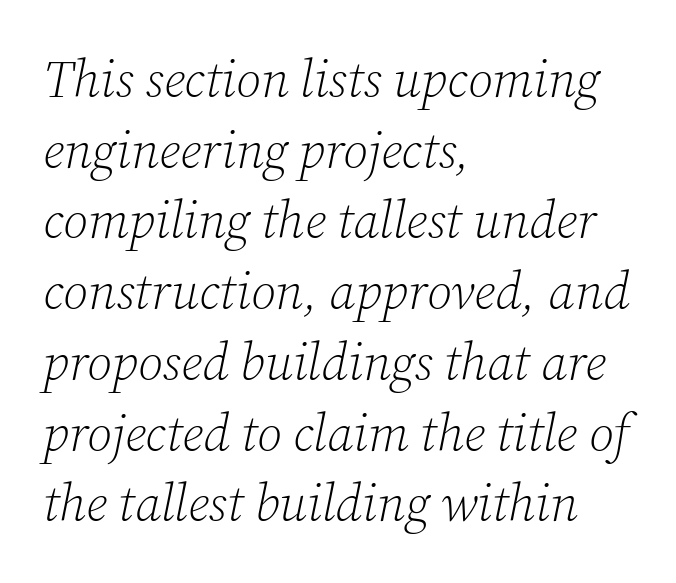
The image shows 52 px light serif type, italic (leaning right); set left-aligned, normal line spacing (1.36x), normal letter spacing, not underlined; low stroke contrast and a medium x-height.
